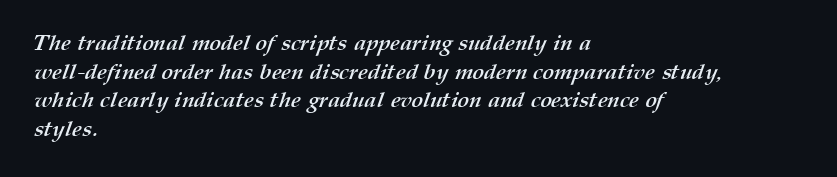
Rule under the text: the space is simply empty. Compared with typical paragraphs, the rows here are spaced about the same. Typographic density is high because the face is bold. This sample is left-justified, so line endings fall wherever the words run out.
